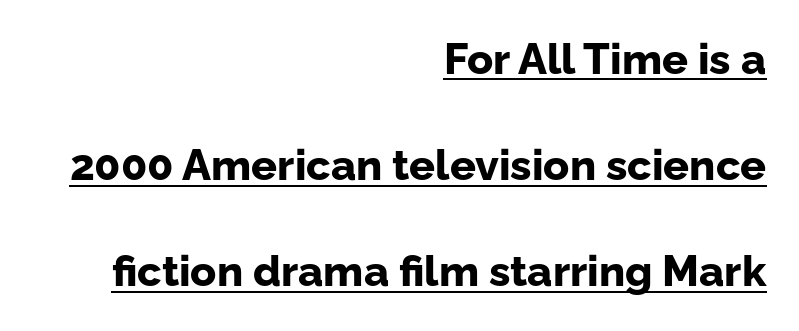
In designer terms, the underline attribute is active on this setting. As a designer I'd log this as weight 700, bold. How would I describe the line gaps? Wide and relaxed. Stroke terminals: plain, sans-serif.
